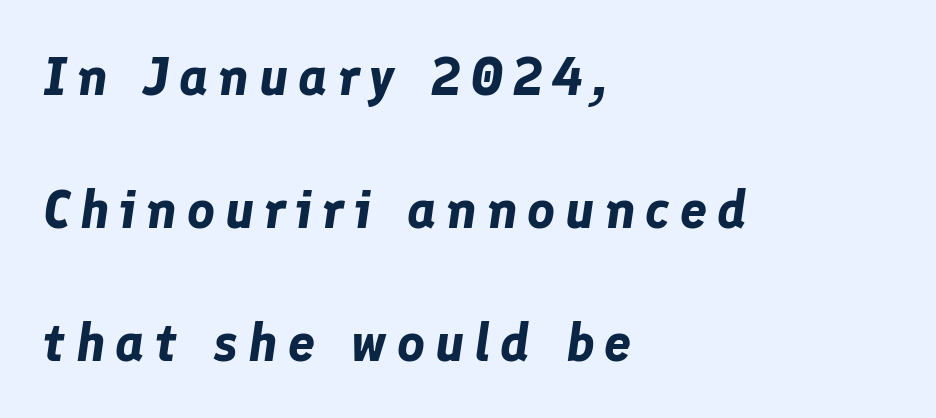
Q: Is the text bold? A: Yes.
Q: Is the text italic (slanted)? A: Yes, it leans right by about 8 degrees.
Q: Is the text underlined? A: No.
Q: How is the paragraph aligned? A: Left-aligned.
Q: Is the spacing between lines tight, normal or loose? A: Loose.
Q: Width (condensed, normal, or wide)? A: Normal.
Q: Stroke contrast? A: Low.
Q: x-height? A: Medium.
Q: Monospaced? A: No.
